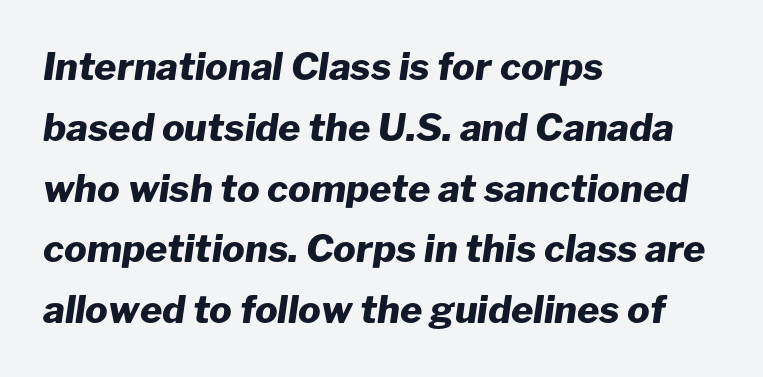
Q: Is the text bold? A: Yes.
Q: Is the text italic (slanted)? A: Yes, it leans right by about 8 degrees.
Q: Is the text underlined? A: No.
Q: How is the paragraph aligned? A: Left-aligned.
Q: Is the spacing between letters normal or unusually wide? A: Normal.
Q: Is the spacing between lines tight, normal or loose? A: Normal.
Q: Width (condensed, normal, or wide)? A: Normal.
Q: Stroke contrast? A: Low.
Q: x-height? A: Medium.
Q: Monospaced? A: No.
